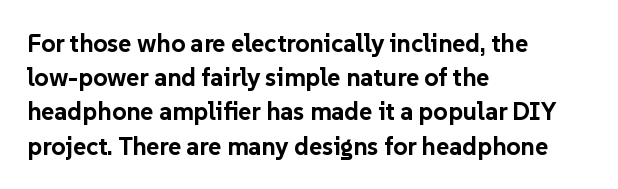
The image shows 25 px bold type, upright; set left-aligned, normal line spacing (1.37x), normal letter spacing, not underlined.
